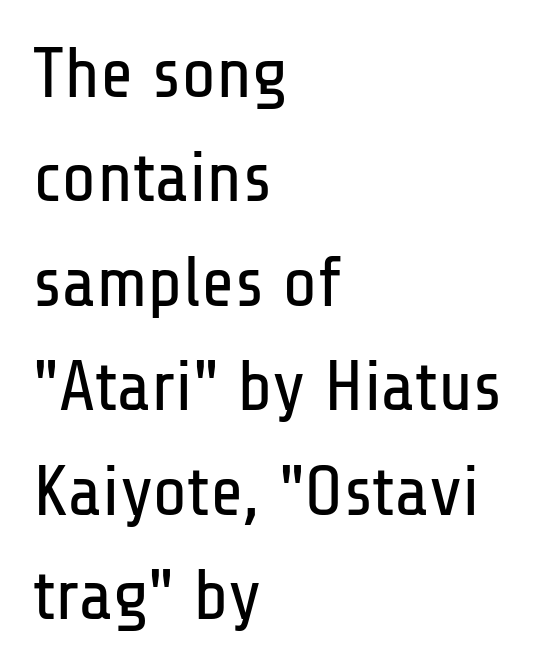
Q: Is the text bold? A: No.
Q: Is the text italic (slanted)? A: No, it is upright.
Q: Is the typeface a serif or a sans-serif typeface? A: Sans-serif.
Q: Is the text underlined? A: No.
Q: How is the paragraph aligned? A: Left-aligned.
Q: Is the spacing between letters normal or unusually wide? A: Normal.
Q: Is the spacing between lines tight, normal or loose? A: Normal.
Q: Width (condensed, normal, or wide)? A: Condensed.
Q: Stroke contrast? A: Low.
Q: x-height? A: Medium.
Q: Monospaced? A: No.
